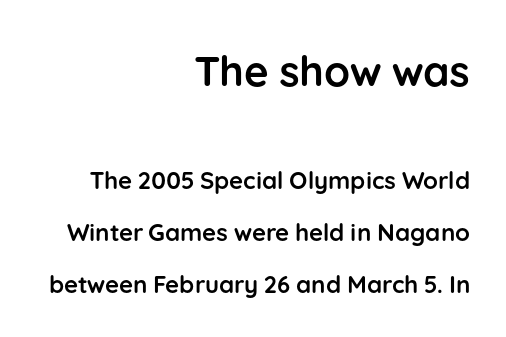
The image shows 42 px semibold sans-serif type, upright; set right-aligned, loose line spacing (2.16x), normal letter spacing, not underlined; the first (top) block is 1.75x larger; low stroke contrast and a medium x-height.
